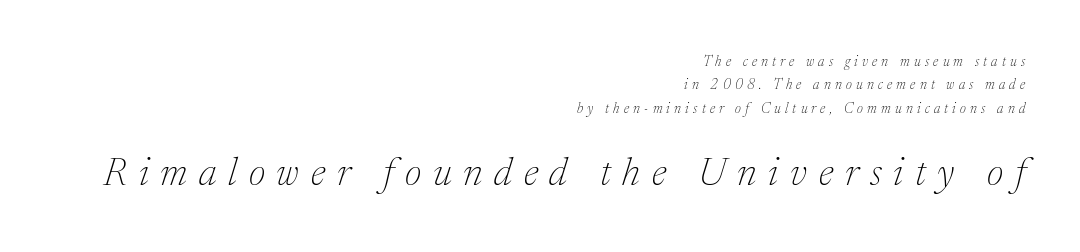
The image shows 39 px thin serif type, italic (leaning right); set right-aligned, normal line spacing (1.67x), unusually wide letter spacing (+0.3 em), not underlined; the second (bottom) block is 2.79x larger; medium stroke contrast and a medium x-height.
